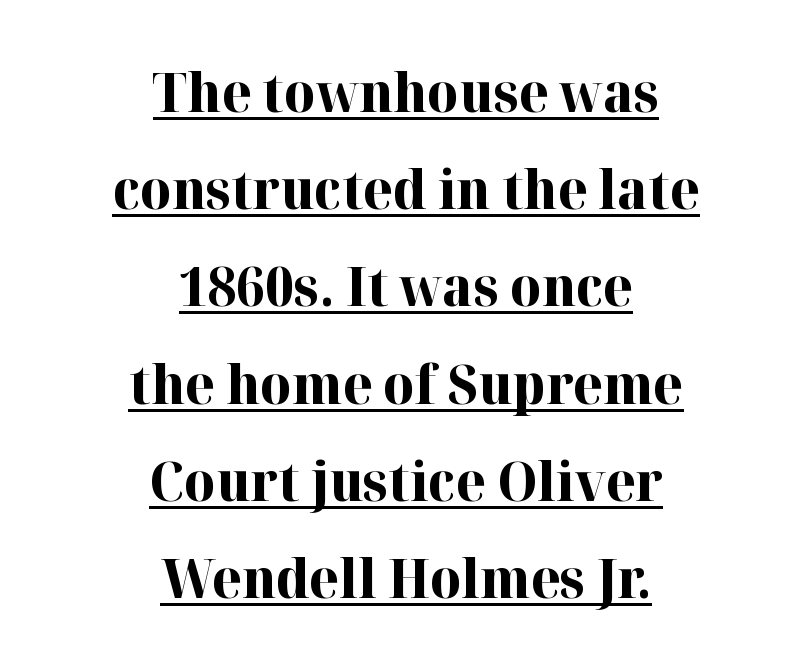
The image shows 54 px bold serif type, upright; set centered, line spacing 1.8x, normal letter spacing, underlined; high stroke contrast and a medium x-height.
